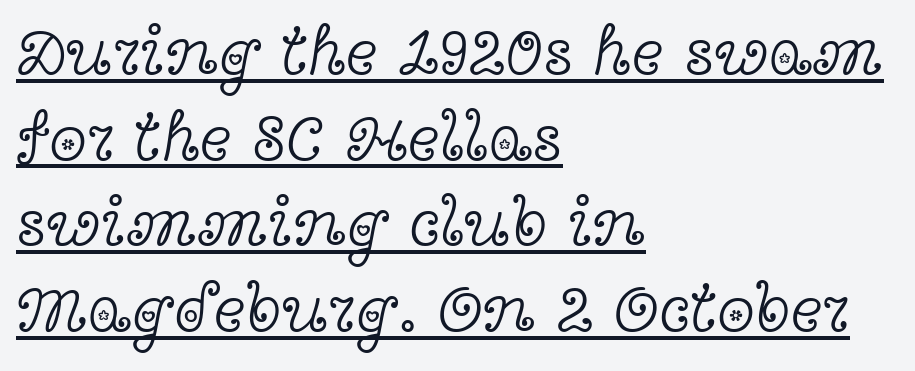
The letters advance in unequal steps, a hallmark of proportional type. If you drew a ruler down the left edge, every line would touch it. Type style note: has serifs. Compared with undecorated copy, this sample adds a rule below the words.
